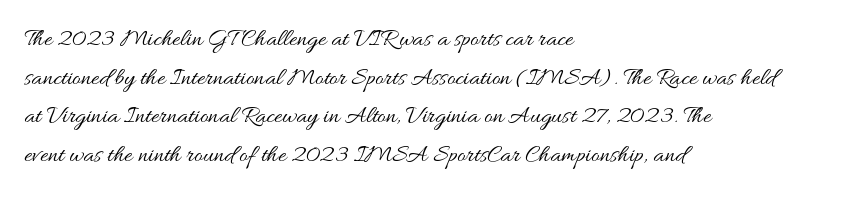
{"bold": "no", "underline": "no", "align": "left", "line_spacing": "normal", "line_spacing_ratio": 1.55, "letter_spacing": "normal", "letter_spacing_em": 0.0, "glyph_px": 25}
